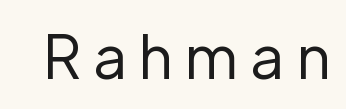
No word sits above an underline. It's the straight-up-and-down kind of type. Do the characters align in a grid? No, the font is proportional. The typeface chosen for these lines omits serifs.
